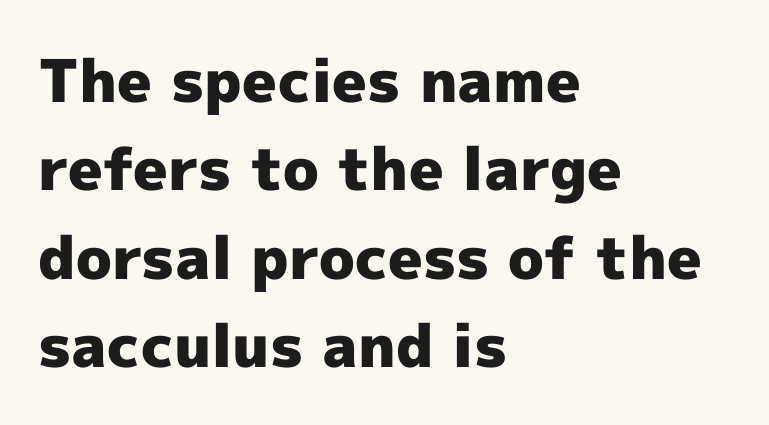
The image shows 59 px heavy sans-serif type, upright; set left-aligned, normal line spacing (1.5x), normal letter spacing, not underlined; a medium x-height.
